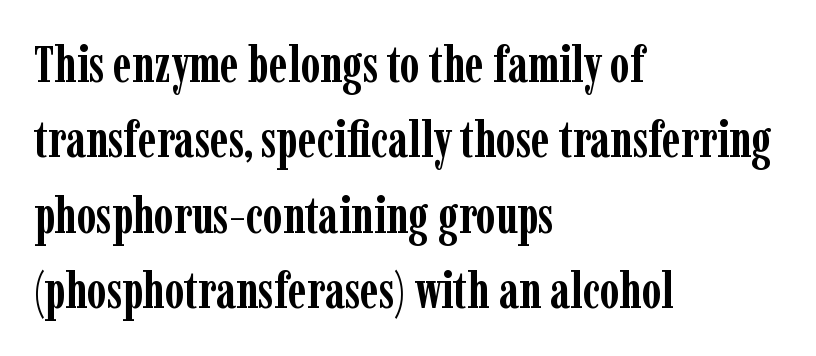
The image shows 50 px semibold, condensed serif type, upright; set left-aligned, normal line spacing (1.51x), normal letter spacing, not underlined; low stroke contrast and a medium x-height.
